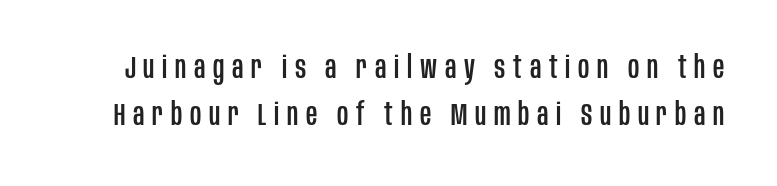
{"serif": "no", "italic": "no", "width": "condensed", "stroke_contrast": "low", "x_height": "large", "monospaced": "no", "underline": "no", "line_spacing": "normal", "line_spacing_ratio": 1.51, "letter_spacing": "wide", "letter_spacing_em": 0.25, "glyph_px": 31}
